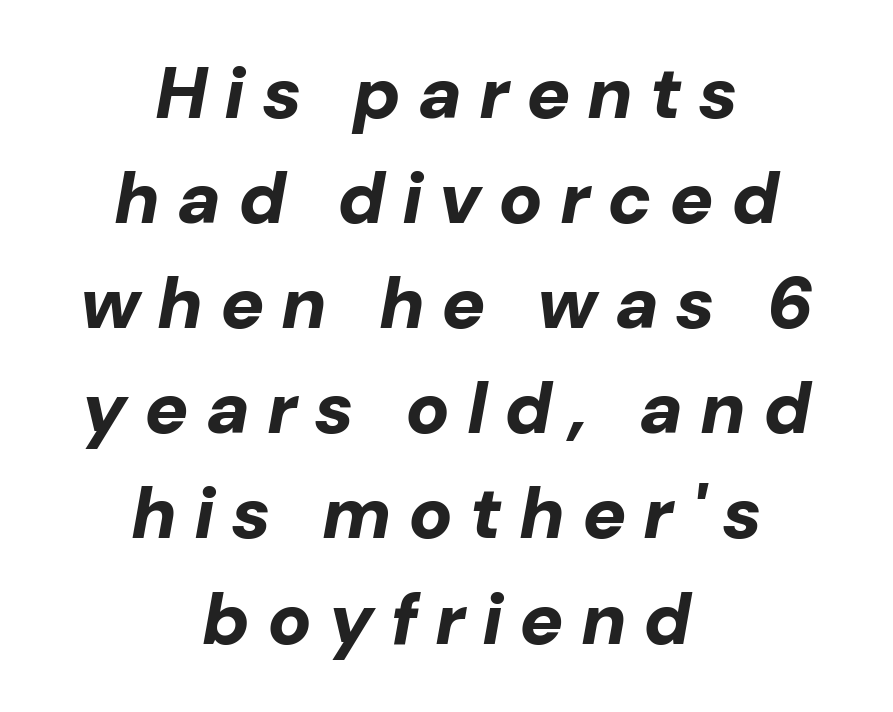
The image shows 73 px bold type, italic (leaning right); set centered, normal line spacing (1.44x), unusually wide letter spacing (+0.23 em), not underlined; low stroke contrast and a medium x-height.
